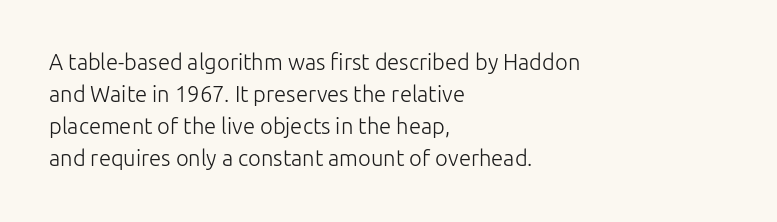
The image shows 22 px text type, upright; set left-aligned, normal line spacing (1.46x), normal letter spacing, not underlined.
